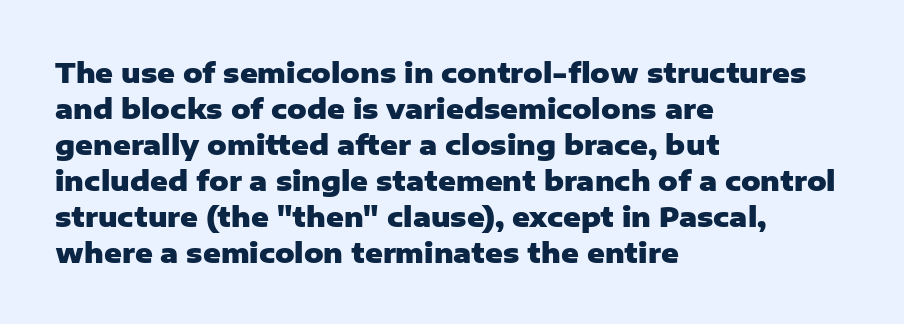
Q: Is the text bold? A: Yes.
Q: Is the text italic (slanted)? A: No, it is upright.
Q: Is the text underlined? A: No.
Q: How is the paragraph aligned? A: Left-aligned.
Q: Is the spacing between letters normal or unusually wide? A: Normal.
Q: Is the spacing between lines tight, normal or loose? A: Normal.
